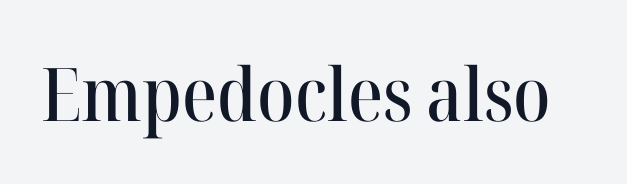
{"serif": "yes", "italic": "no", "width": "normal", "stroke_contrast": "high", "x_height": "medium", "monospaced": "no", "underline": "no", "letter_spacing": "normal", "letter_spacing_em": 0.0, "glyph_px": 74}
